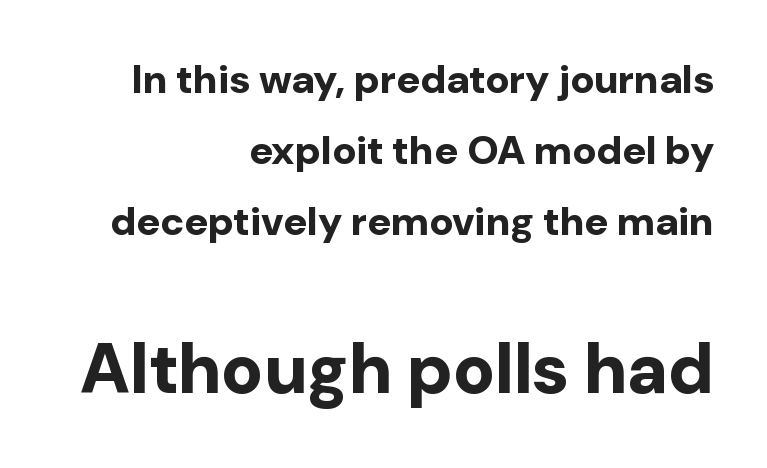
{"serif": "no", "italic": "no", "bold": "yes", "weight": "bold", "width": "normal", "stroke_contrast": "low", "x_height": "medium", "monospaced": "no", "underline": "no", "align": "right", "line_spacing_ratio": 1.78, "letter_spacing": "normal", "letter_spacing_em": 0.0, "larger_block": "second", "size_ratio": 1.75, "glyph_px": 70}
